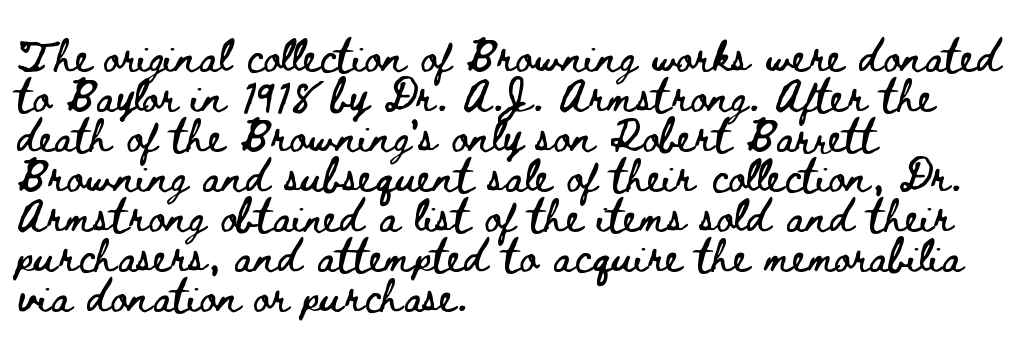
{"width": "wide", "stroke_contrast": "low", "x_height": "small", "monospaced": "no", "underline": "no", "align": "left", "line_spacing_ratio": 1.21, "letter_spacing": "normal", "letter_spacing_em": 0.0, "glyph_px": 33}
